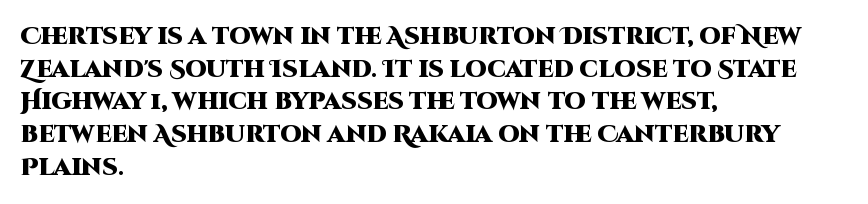
{"italic": "no", "bold": "yes", "underline": "no", "align": "left", "line_spacing": "normal", "line_spacing_ratio": 1.36, "letter_spacing": "normal", "letter_spacing_em": 0.0, "glyph_px": 24}
